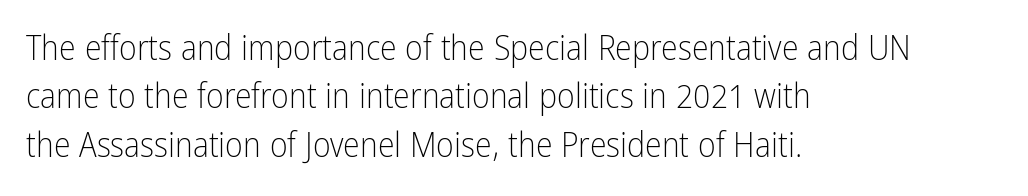
{"serif": "no", "italic": "no", "bold": "no", "weight": "light", "width": "condensed", "stroke_contrast": "low", "x_height": "medium", "monospaced": "no", "underline": "no", "align": "left", "line_spacing": "normal", "line_spacing_ratio": 1.42, "letter_spacing": "normal", "letter_spacing_em": 0.0, "glyph_px": 34}
